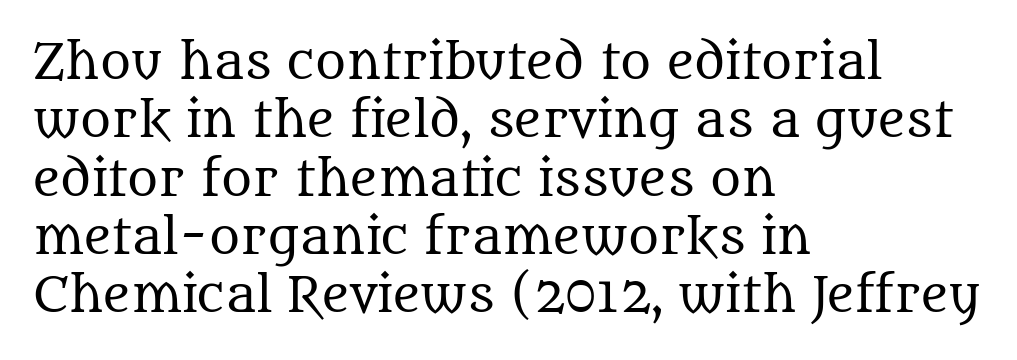
Stroke terminals: seriffed. Reading down the block, your eye returns to a fixed left position each line. The strokes carry an ordinary text weight at most. Characters remain perfectly vertical along every line.
